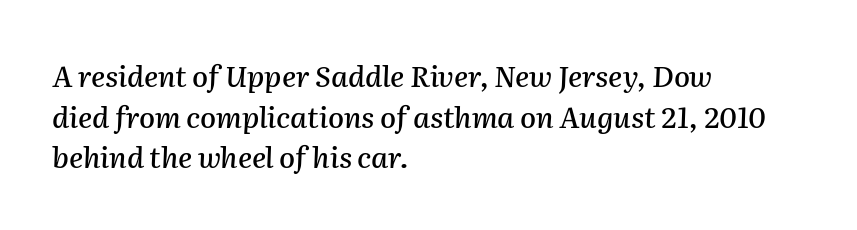
{"italic": "yes", "lean": "right", "slant_degrees": 2, "width": "normal", "stroke_contrast": "medium", "x_height": "medium", "monospaced": "no", "underline": "no", "align": "left", "line_spacing": "normal", "line_spacing_ratio": 1.4, "letter_spacing": "normal", "letter_spacing_em": 0.0, "glyph_px": 29}
